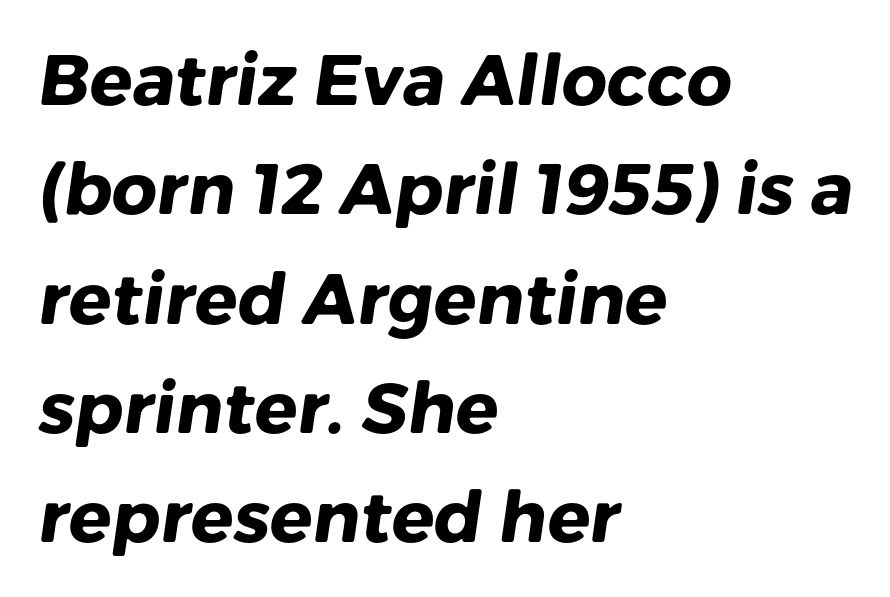
Q: Is the text bold? A: Yes.
Q: Is the typeface a serif or a sans-serif typeface? A: Sans-serif.
Q: Is the text underlined? A: No.
Q: How is the paragraph aligned? A: Left-aligned.
Q: Is the spacing between letters normal or unusually wide? A: Normal.
Q: Is the spacing between lines tight, normal or loose? A: Normal.
Q: Width (condensed, normal, or wide)? A: Normal.
Q: Stroke contrast? A: Low.
Q: x-height? A: Medium.
Q: Monospaced? A: No.
